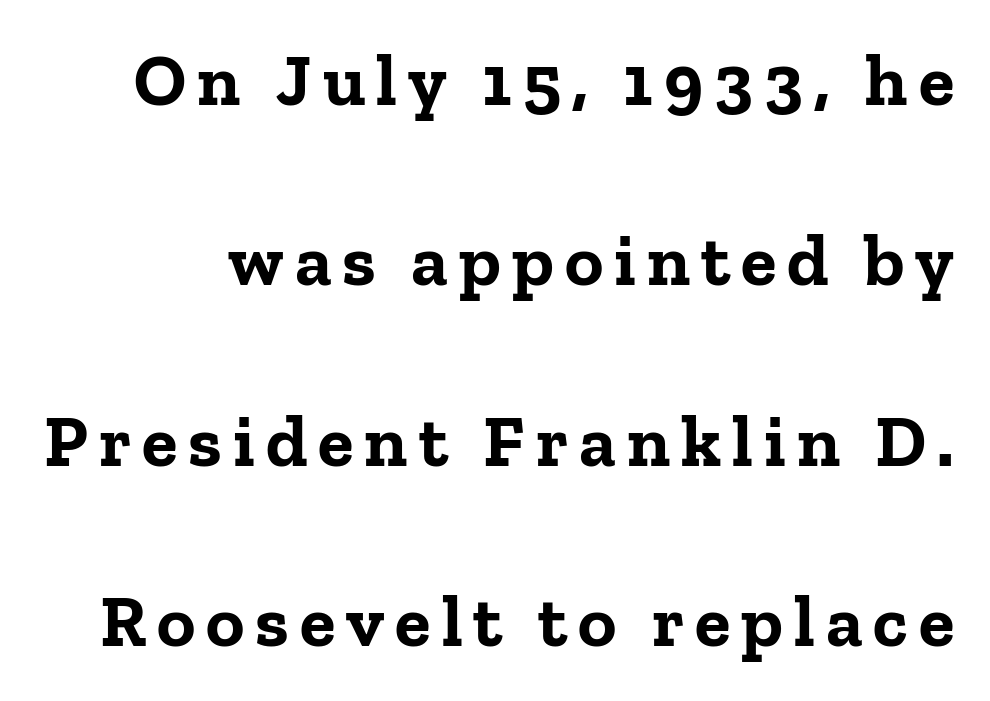
The image shows 73 px bold serif type, upright; set loose line spacing (2.47x), not underlined; low stroke contrast and a medium x-height.
